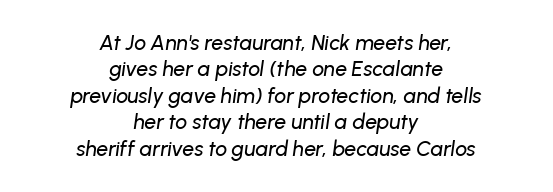
Q: Is the text italic (slanted)? A: Yes, it leans right by about 8 degrees.
Q: Is the text underlined? A: No.
Q: How is the paragraph aligned? A: Centered.
Q: Is the spacing between letters normal or unusually wide? A: Normal.
Q: Is the spacing between lines tight, normal or loose? A: Normal.
